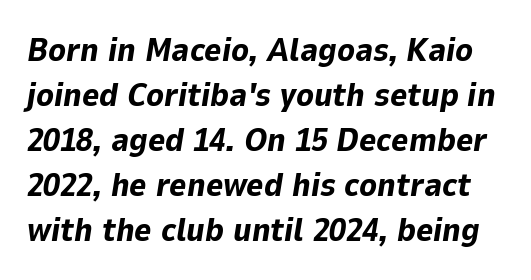
Q: Is the text bold? A: Yes.
Q: Is the text italic (slanted)? A: Yes, it leans right by about 9 degrees.
Q: Is the text underlined? A: No.
Q: Is the spacing between letters normal or unusually wide? A: Normal.
Q: Is the spacing between lines tight, normal or loose? A: Normal.
Q: Width (condensed, normal, or wide)? A: Normal.
Q: Stroke contrast? A: Low.
Q: x-height? A: Medium.
Q: Monospaced? A: No.
